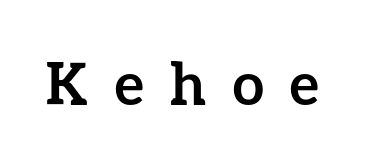
The image shows 57 px semibold type, upright; set unusually wide letter spacing (+0.47 em), not underlined; low stroke contrast and a medium x-height.
